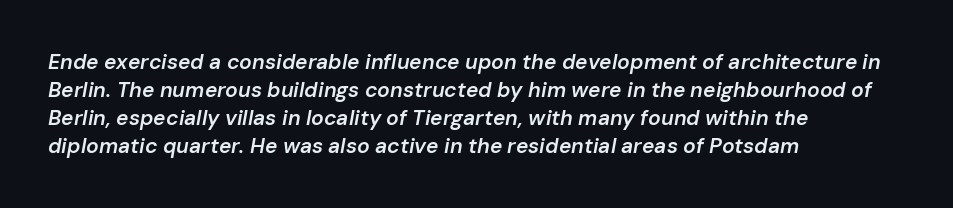
{"italic": "yes", "lean": "right", "slant_degrees": 10, "bold": "semi", "underline": "no", "align": "left", "line_spacing": "normal", "line_spacing_ratio": 1.33, "letter_spacing": "normal", "letter_spacing_em": 0.0, "glyph_px": 21}
